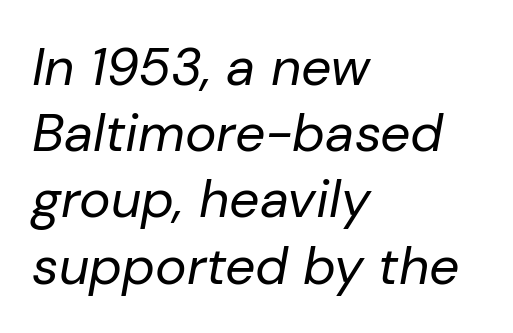
{"italic": "yes", "lean": "right", "slant_degrees": 10, "bold": "no", "weight": "regular", "width": "normal", "stroke_contrast": "low", "x_height": "medium", "monospaced": "no", "underline": "no", "align": "left", "line_spacing": "normal", "line_spacing_ratio": 1.25, "letter_spacing": "normal", "letter_spacing_em": 0.0, "glyph_px": 53}
